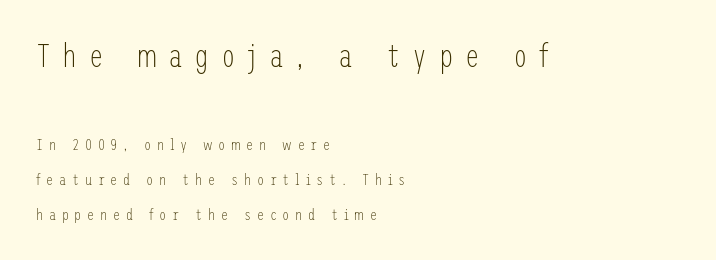
Each new line begins a long way beneath the previous one. Weight: in the light-to-regular range. Anything drawn beneath the words? Only blank space. The paragraph shown leans on its left margin. Type style note: lacks serifs.
